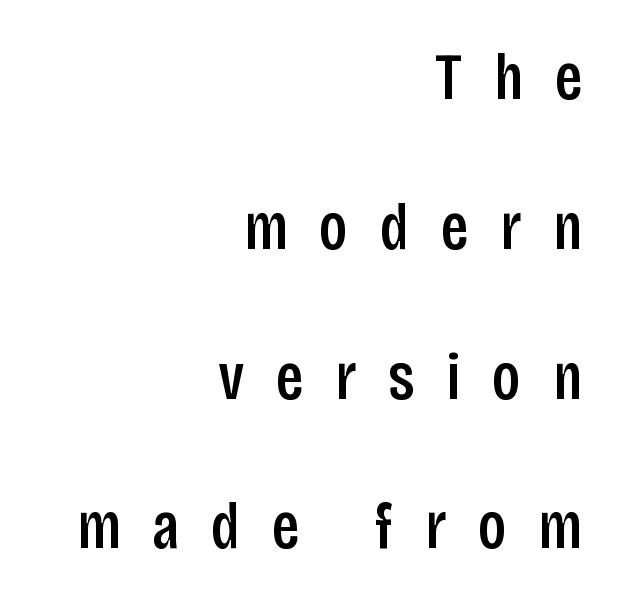
{"serif": "no", "italic": "no", "width": "condensed", "stroke_contrast": "low", "x_height": "large", "monospaced": "no", "underline": "no", "align": "right", "line_spacing": "loose", "line_spacing_ratio": 2.27, "letter_spacing": "wide", "letter_spacing_em": 0.48, "glyph_px": 66}
